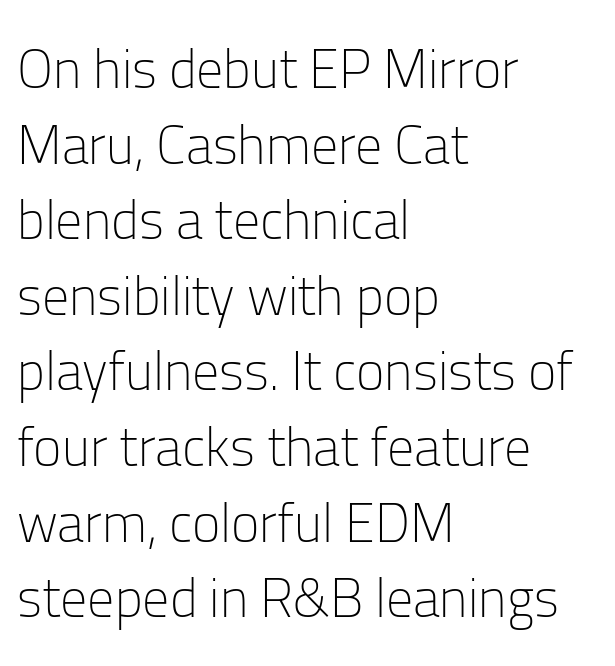
Q: Is the text bold? A: No.
Q: Is the text italic (slanted)? A: No, it is upright.
Q: Is the typeface a serif or a sans-serif typeface? A: Sans-serif.
Q: Is the text underlined? A: No.
Q: How is the paragraph aligned? A: Left-aligned.
Q: Is the spacing between letters normal or unusually wide? A: Normal.
Q: Is the spacing between lines tight, normal or loose? A: Normal.
Q: Width (condensed, normal, or wide)? A: Normal.
Q: Stroke contrast? A: Low.
Q: x-height? A: Medium.
Q: Monospaced? A: No.
